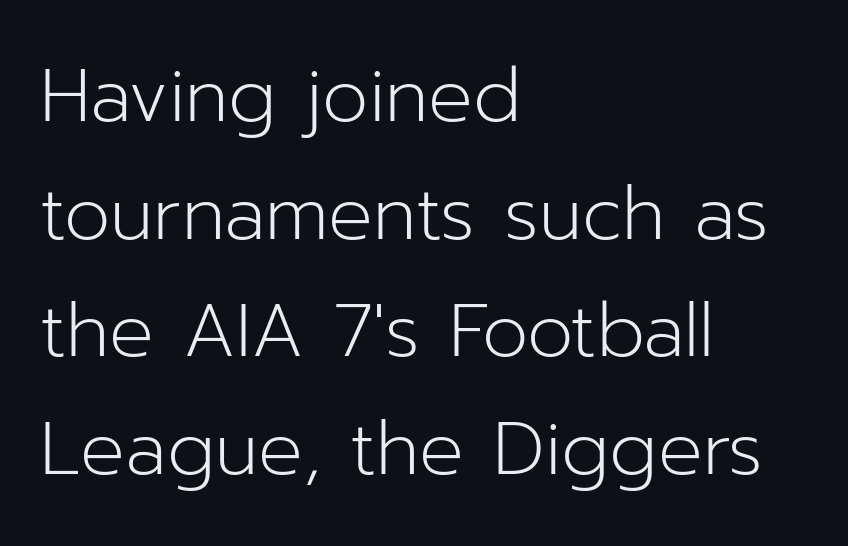
One-word summary of the alignment: left. When letters stand straight like this, we call the style roman or upright. Compared with a typical body face, this is equally light or lighter still. Students, observe: this is what conventionally led text looks like.
